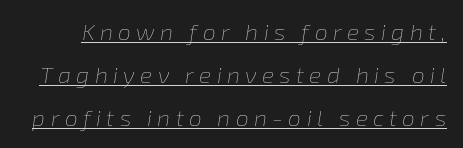
{"italic": "yes", "lean": "right", "slant_degrees": 8, "bold": "no", "underline": "yes", "line_spacing_ratio": 1.86, "letter_spacing": "wide", "letter_spacing_em": 0.23, "glyph_px": 23}
